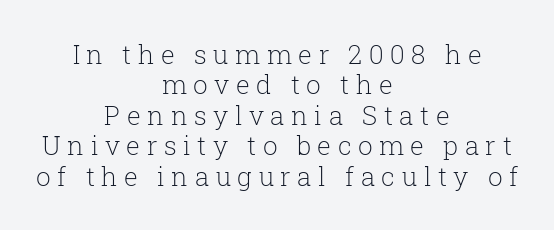
Q: Is the text bold? A: No.
Q: Is the text italic (slanted)? A: No, it is upright.
Q: Is the text underlined? A: No.
Q: How is the paragraph aligned? A: Centered.
Q: Is the spacing between letters normal or unusually wide? A: Unusually wide.
